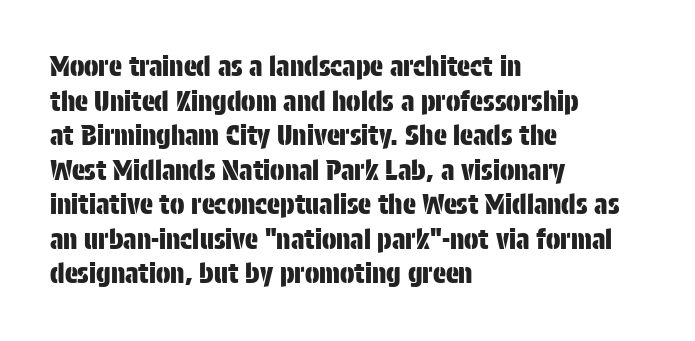
{"italic": "no", "underline": "no", "align": "left", "line_spacing": "normal", "line_spacing_ratio": 1.28, "letter_spacing": "normal", "letter_spacing_em": 0.0, "glyph_px": 27}
